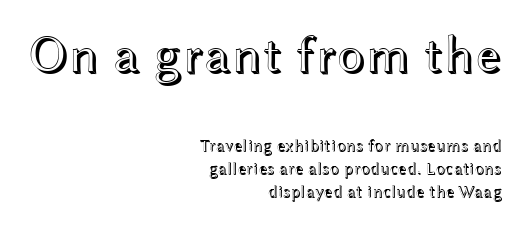
{"italic": "no", "width": "wide", "x_height": "medium", "monospaced": "no", "underline": "no", "align": "right", "line_spacing": "normal", "line_spacing_ratio": 1.34, "letter_spacing": "normal", "letter_spacing_em": 0.0, "larger_block": "first", "size_ratio": 3.06, "glyph_px": 52}
